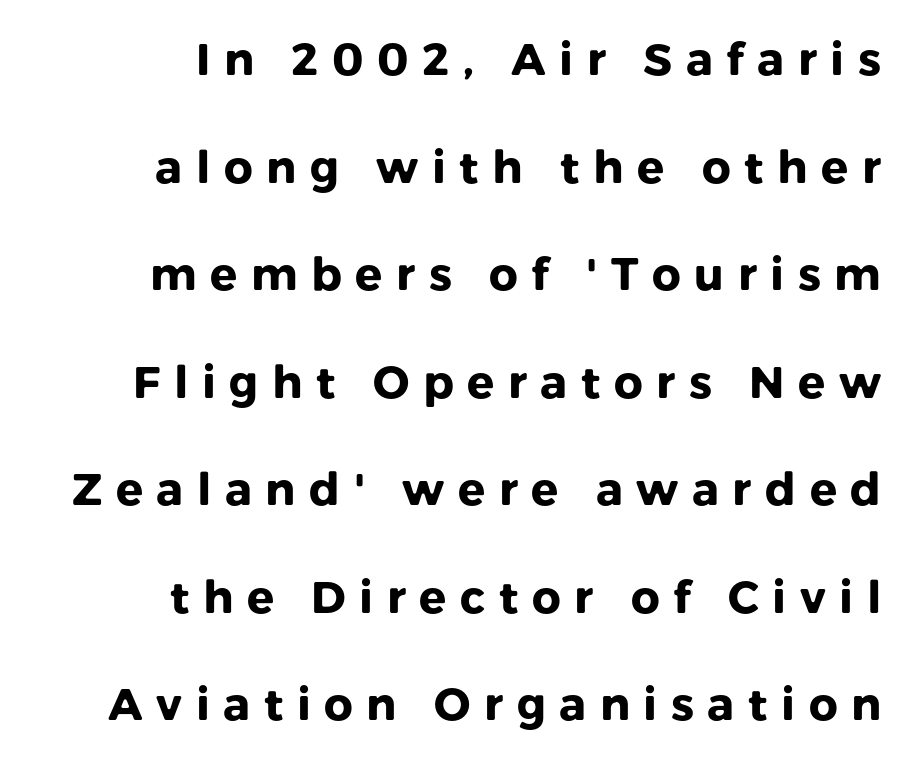
{"serif": "no", "italic": "no", "bold": "yes", "weight": "heavy", "width": "normal", "stroke_contrast": "low", "x_height": "medium", "monospaced": "no", "underline": "no", "align": "right", "line_spacing": "loose", "line_spacing_ratio": 2.39, "letter_spacing": "wide", "letter_spacing_em": 0.3, "glyph_px": 45}
